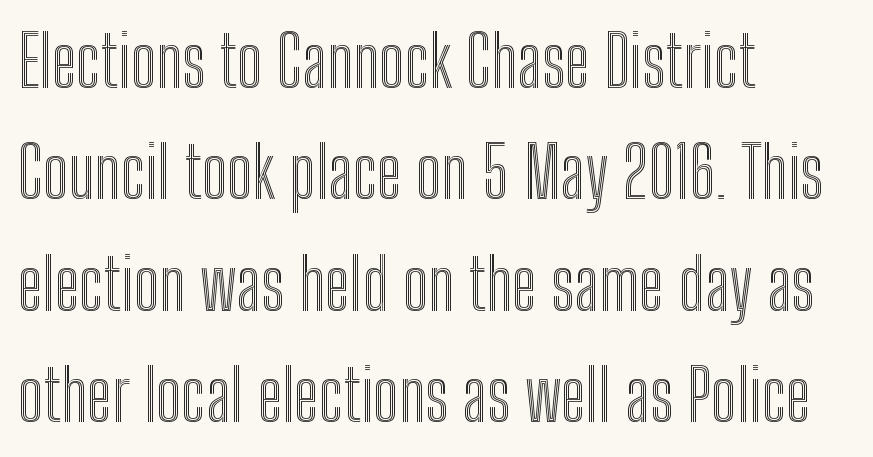
Q: Is the text italic (slanted)? A: No, it is upright.
Q: Is the text underlined? A: No.
Q: How is the paragraph aligned? A: Left-aligned.
Q: Is the spacing between letters normal or unusually wide? A: Normal.
Q: Is the spacing between lines tight, normal or loose? A: Normal.
Q: Width (condensed, normal, or wide)? A: Condensed.
Q: x-height? A: Medium.
Q: Monospaced? A: No.
